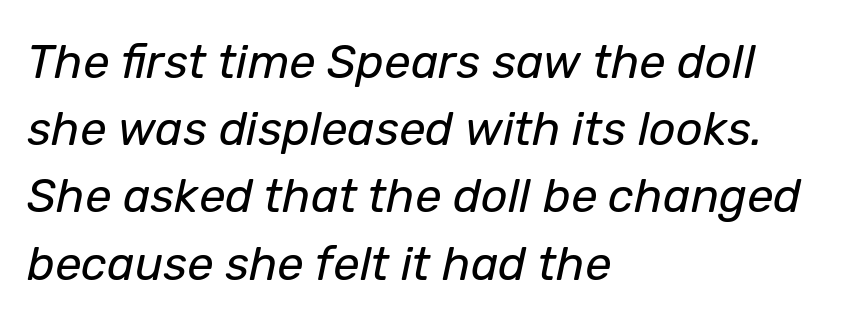
{"italic": "yes", "lean": "right", "slant_degrees": 12, "bold": "no", "weight": "regular", "width": "normal", "stroke_contrast": "low", "x_height": "medium", "monospaced": "no", "underline": "no", "align": "left", "line_spacing": "normal", "line_spacing_ratio": 1.43, "letter_spacing": "normal", "letter_spacing_em": 0.0, "glyph_px": 47}
